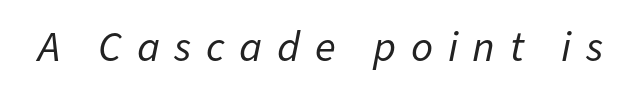
Q: Is the text bold? A: No.
Q: Is the text italic (slanted)? A: Yes, it leans right by about 11 degrees.
Q: Is the text underlined? A: No.
Q: Is the spacing between letters normal or unusually wide? A: Unusually wide.
Q: Width (condensed, normal, or wide)? A: Normal.
Q: Stroke contrast? A: Low.
Q: x-height? A: Medium.
Q: Monospaced? A: No.
